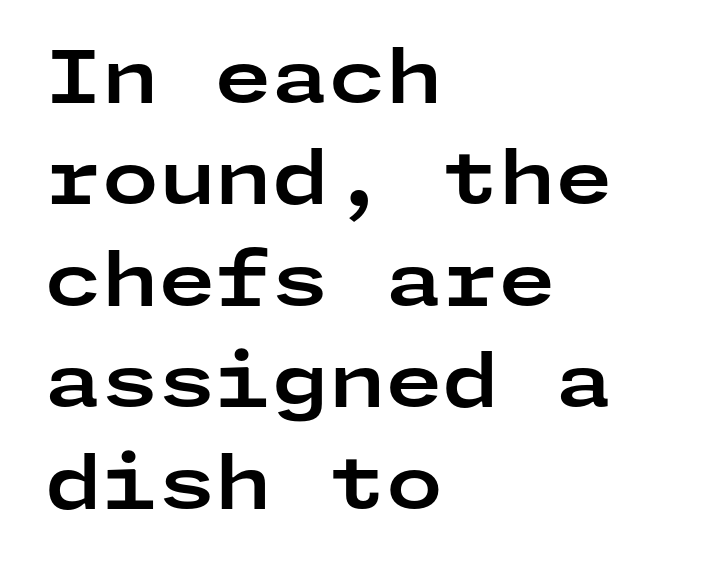
The letters carry no serifs — their stems end cleanly without finishing strokes. Students, observe: this is what conventionally led text looks like. You'd pick this weight for a headline — it's a proper bold. Descenders are the only things crossing below the line. Short and long lines alike share a common starting point at left.
